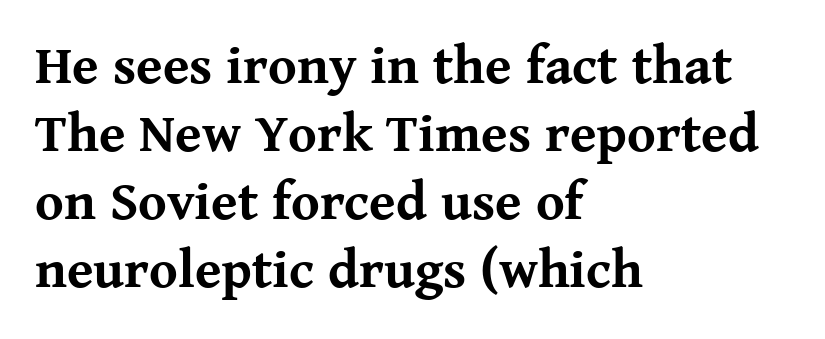
The image shows 54 px bold serif type, upright; set left-aligned, normal line spacing (1.26x), normal letter spacing, not underlined; medium stroke contrast and a medium x-height.
